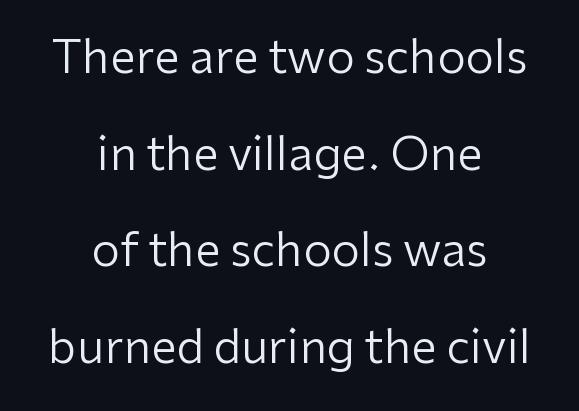
Q: Is the text bold? A: No.
Q: Is the text italic (slanted)? A: No, it is upright.
Q: Is the typeface a serif or a sans-serif typeface? A: Sans-serif.
Q: Is the text underlined? A: No.
Q: How is the paragraph aligned? A: Centered.
Q: Is the spacing between letters normal or unusually wide? A: Normal.
Q: Is the spacing between lines tight, normal or loose? A: Loose.
Q: Width (condensed, normal, or wide)? A: Normal.
Q: Stroke contrast? A: Low.
Q: x-height? A: Medium.
Q: Monospaced? A: No.
